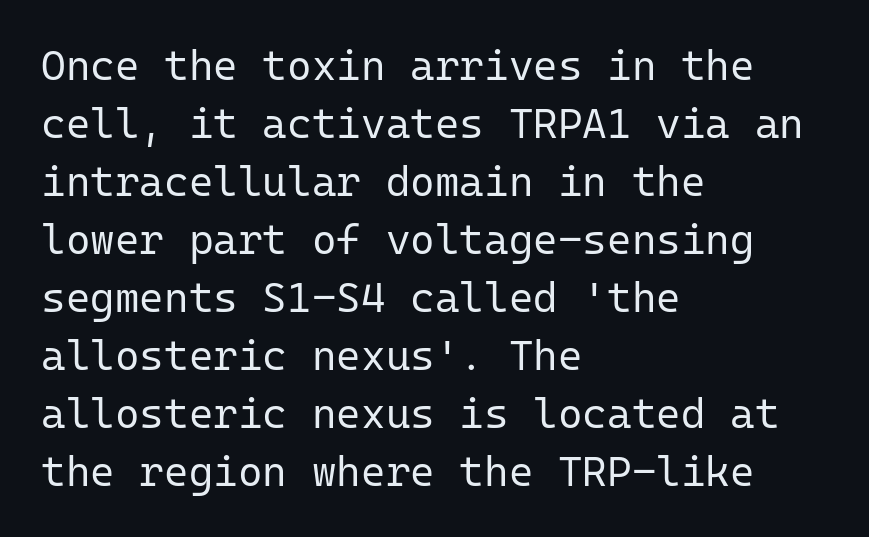
These lines are set flush left with a ragged right edge. The lettering stays uniformly vertical, giving the passage a roman look. Compared with typical paragraphs, the rows here are spaced about the same. These lines are rendered in a fixed-pitch font.
